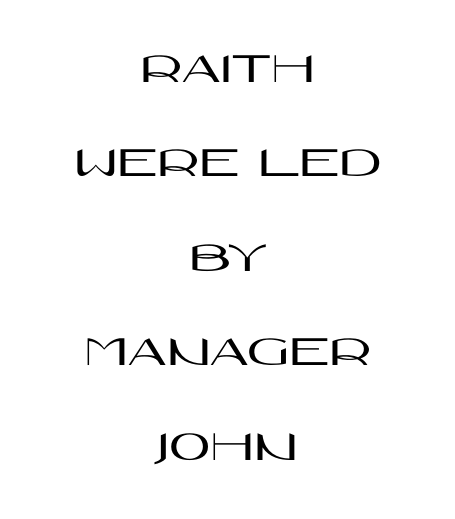
Q: Is the text italic (slanted)? A: No, it is upright.
Q: Is the typeface a serif or a sans-serif typeface? A: Sans-serif.
Q: Is the text underlined? A: No.
Q: How is the paragraph aligned? A: Centered.
Q: Is the spacing between letters normal or unusually wide? A: Normal.
Q: Is the spacing between lines tight, normal or loose? A: Loose.
Q: Width (condensed, normal, or wide)? A: Wide.
Q: Stroke contrast? A: High.
Q: x-height? A: Large.
Q: Monospaced? A: No.
